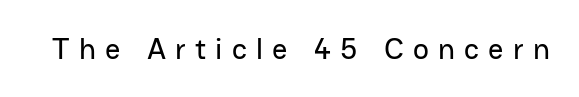
Q: Is the text italic (slanted)? A: No, it is upright.
Q: Is the typeface a serif or a sans-serif typeface? A: Sans-serif.
Q: Is the text underlined? A: No.
Q: Is the spacing between letters normal or unusually wide? A: Unusually wide.
Q: Width (condensed, normal, or wide)? A: Normal.
Q: Stroke contrast? A: Low.
Q: x-height? A: Medium.
Q: Monospaced? A: No.
